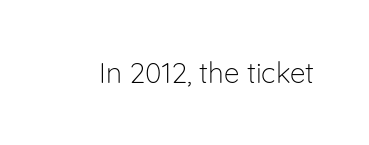
The image shows 28 px light sans-serif type, upright; set normal letter spacing, not underlined; low stroke contrast and a medium x-height.
